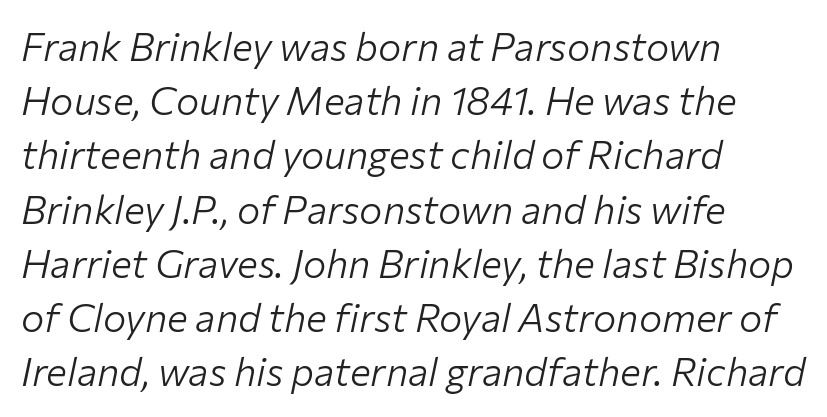
Q: Is the text bold? A: No.
Q: Is the text italic (slanted)? A: Yes, it leans right by about 12 degrees.
Q: Is the text underlined? A: No.
Q: How is the paragraph aligned? A: Left-aligned.
Q: Is the spacing between letters normal or unusually wide? A: Normal.
Q: Is the spacing between lines tight, normal or loose? A: Normal.
Q: Width (condensed, normal, or wide)? A: Normal.
Q: Stroke contrast? A: Low.
Q: x-height? A: Medium.
Q: Monospaced? A: No.
